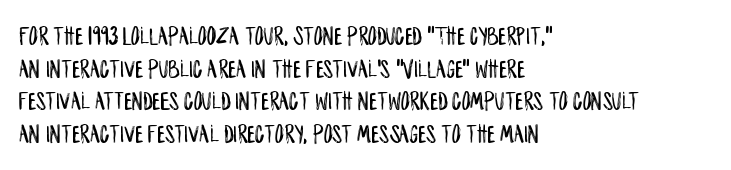
{"italic": "no", "underline": "no", "align": "left", "line_spacing_ratio": 1.21, "letter_spacing": "normal", "letter_spacing_em": 0.0, "glyph_px": 27}
